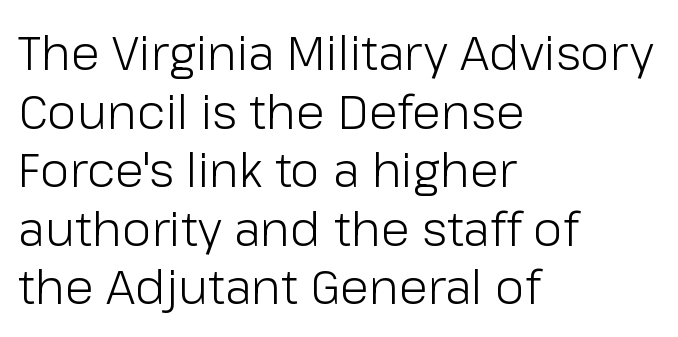
{"serif": "no", "italic": "no", "bold": "no", "weight": "light", "width": "normal", "stroke_contrast": "low", "x_height": "medium", "monospaced": "no", "underline": "no", "align": "left", "line_spacing_ratio": 1.22, "letter_spacing": "normal", "letter_spacing_em": 0.0, "glyph_px": 48}
